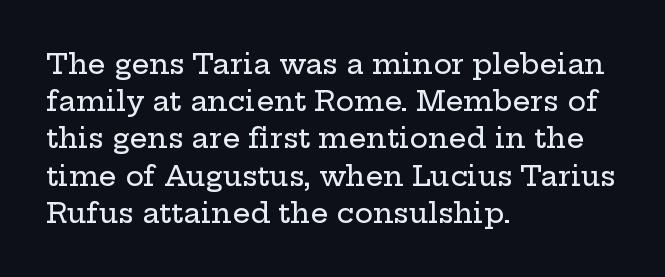
Q: Is the text italic (slanted)? A: No, it is upright.
Q: Is the typeface a serif or a sans-serif typeface? A: Serif.
Q: Is the text underlined? A: No.
Q: How is the paragraph aligned? A: Left-aligned.
Q: Is the spacing between letters normal or unusually wide? A: Normal.
Q: Is the spacing between lines tight, normal or loose? A: Normal.
Q: Width (condensed, normal, or wide)? A: Wide.
Q: Stroke contrast? A: Low.
Q: x-height? A: Medium.
Q: Monospaced? A: No.
